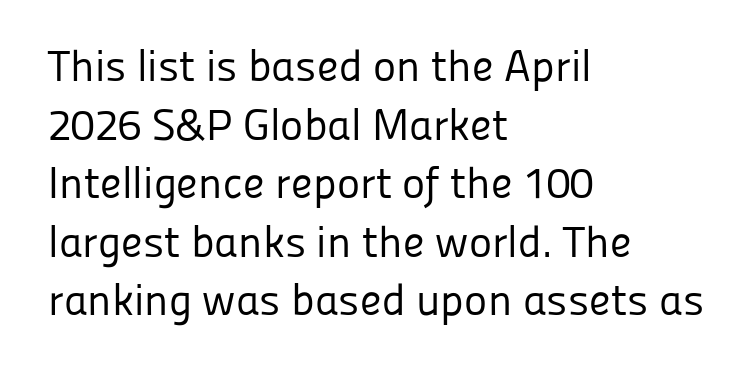
The image shows 44 px regular-weight sans-serif type, upright; set left-aligned, normal line spacing (1.33x), normal letter spacing, not underlined; low stroke contrast and a medium x-height.
